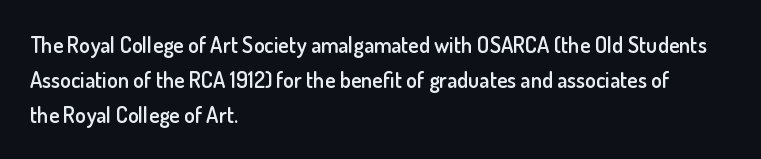
Q: Is the text bold? A: Semi-bold.
Q: Is the text italic (slanted)? A: No, it is upright.
Q: Is the text underlined? A: No.
Q: How is the paragraph aligned? A: Left-aligned.
Q: Is the spacing between letters normal or unusually wide? A: Normal.
Q: Is the spacing between lines tight, normal or loose? A: Normal.
